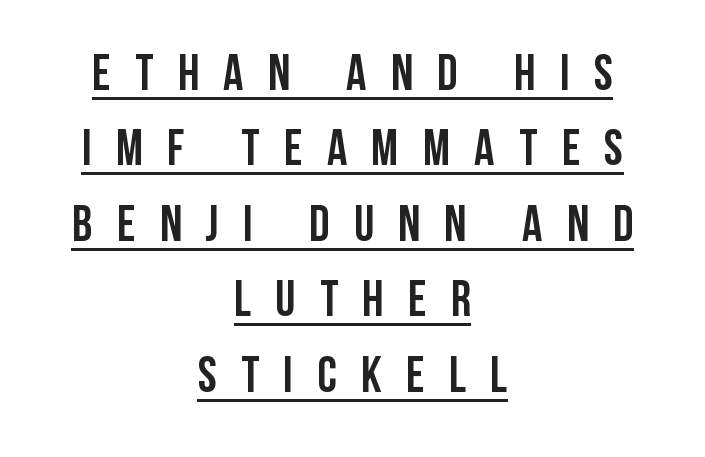
The words here are underlined. The text block is weighted toward neither margin, spreading evenly from the middle. Looks like regular typesetting: each glyph gets only the width it needs. Italic: no, the glyphs are upright roman.
